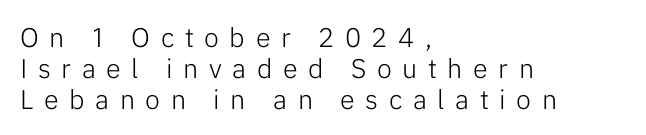
{"italic": "no", "bold": "no", "underline": "no", "align": "left", "line_spacing": "tight", "line_spacing_ratio": 1.14, "letter_spacing": "wide", "letter_spacing_em": 0.39, "glyph_px": 27}
